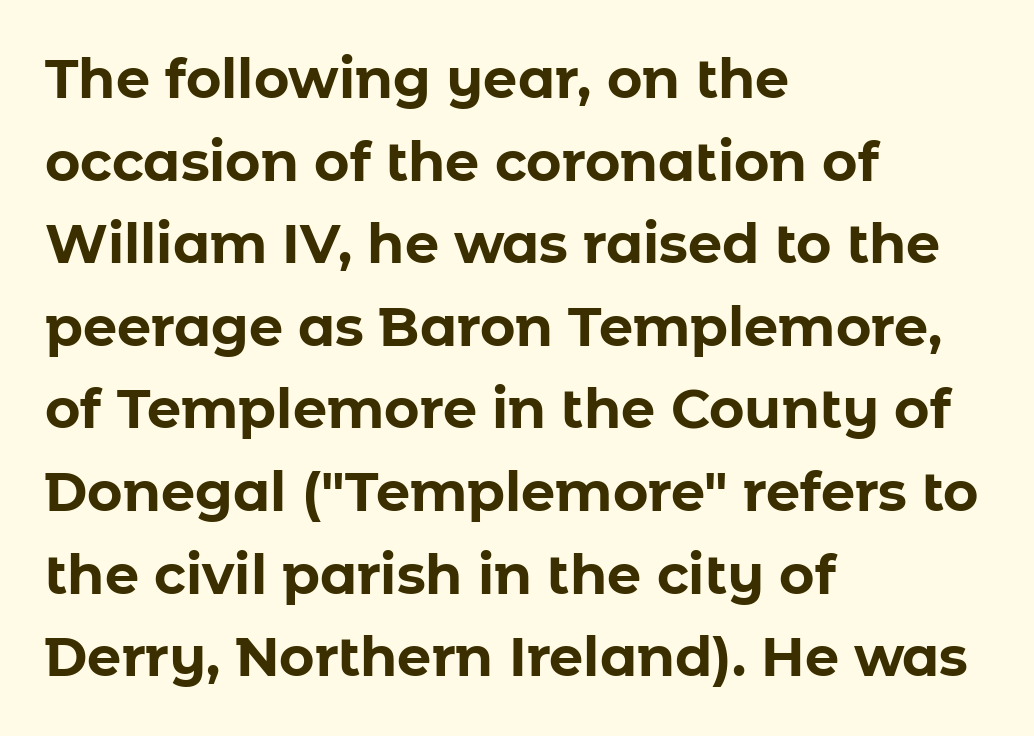
{"serif": "no", "italic": "no", "bold": "yes", "weight": "bold", "width": "normal", "stroke_contrast": "low", "x_height": "medium", "monospaced": "no", "underline": "no", "align": "left", "line_spacing": "normal", "line_spacing_ratio": 1.53, "letter_spacing": "normal", "letter_spacing_em": 0.0, "glyph_px": 54}
